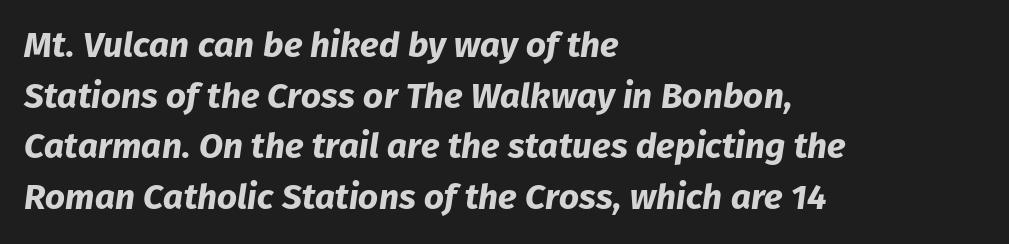
The horizontal fit of the characters is conventional and even. A clean baseline with only descenders dipping below it. Students, observe: this is what conventionally led text looks like. The passage shown is typed in a proportional face where columns would drift. Thick stems and heavy bowls — unmistakably bold. If you drew a line through each stem, it would be angled.
